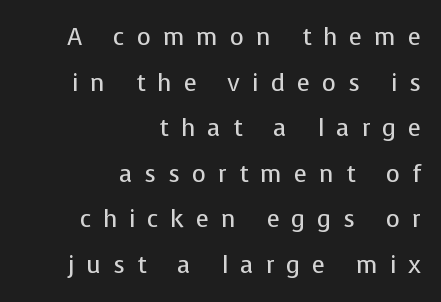
The image shows 24 px text type, upright; set right-aligned, loose line spacing (1.9x), unusually wide letter spacing (+0.5 em), not underlined.
